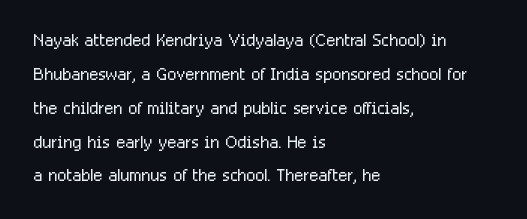
Decoration check: the copy has no underline. Teacher's note: observe the even left margin — that is flush-left alignment. Interline gaps are of average width in this sample. No chunkiness to these letters — they're not bold. These lines were composed using upright roman letters.
